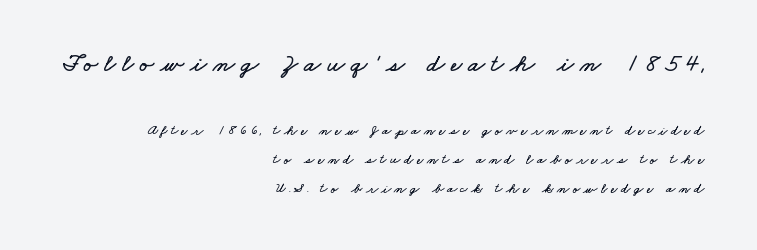
Anything drawn beneath the words? Only blank space. Casual observation: everything's shoved over to the right. These two chunks differ in scale, with the top chunk taking the larger measure. Successive baselines arrive slowly, with a big drop between each. The gaps between neighbouring characters are conspicuously large.
